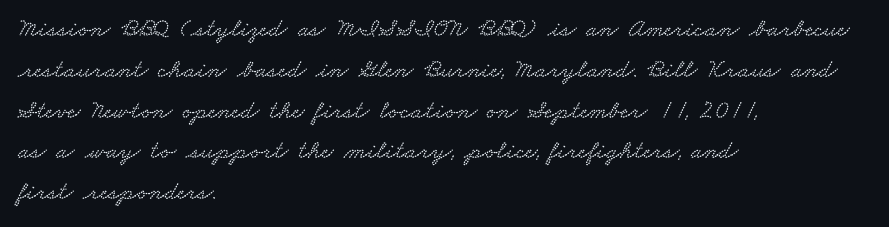
The area under the type is left untouched. Does the leading feel generous? No, just average. Does extra space separate the letters? No, they use regular spacing. Casual observation: everything's shoved over to the left.
